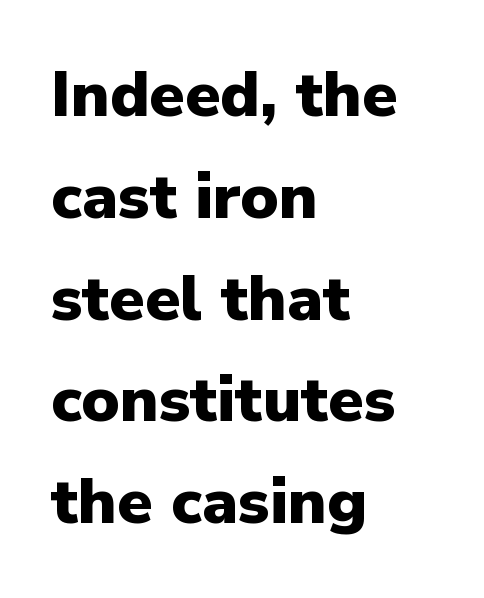
The image shows 64 px heavy sans-serif type, upright; set left-aligned, normal line spacing (1.59x), normal letter spacing, not underlined; low stroke contrast and a medium x-height.
